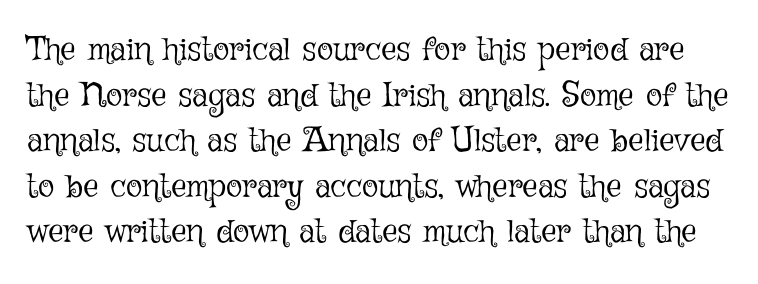
Q: Is the text bold? A: No.
Q: Is the text italic (slanted)? A: No, it is upright.
Q: Is the text underlined? A: No.
Q: Is the spacing between letters normal or unusually wide? A: Normal.
Q: Is the spacing between lines tight, normal or loose? A: Normal.
Q: Width (condensed, normal, or wide)? A: Normal.
Q: Stroke contrast? A: Low.
Q: x-height? A: Medium.
Q: Monospaced? A: No.
